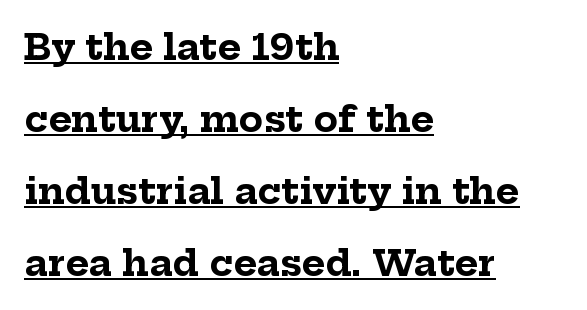
The image shows 36 px bold serif type, upright; set left-aligned, loose line spacing (2.0x), normal letter spacing, underlined; low stroke contrast and a medium x-height.
